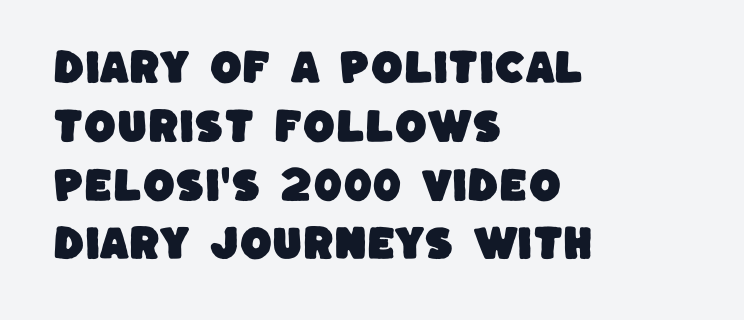
{"serif": "no", "width": "normal", "stroke_contrast": "low", "x_height": "large", "monospaced": "no", "underline": "no", "align": "left", "line_spacing": "normal", "line_spacing_ratio": 1.59, "letter_spacing": "normal", "letter_spacing_em": 0.0, "glyph_px": 37}
